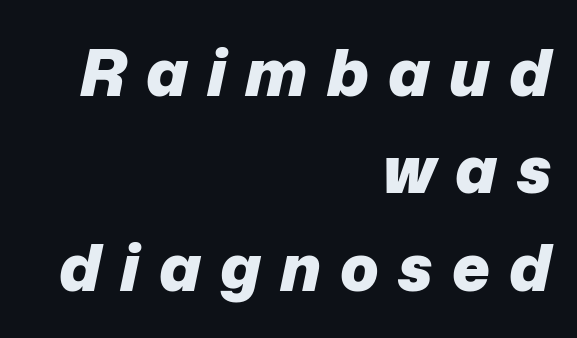
{"italic": "yes", "lean": "right", "slant_degrees": 12, "bold": "yes", "weight": "heavy", "width": "normal", "stroke_contrast": "low", "x_height": "medium", "monospaced": "no", "underline": "no", "align": "right", "line_spacing": "normal", "line_spacing_ratio": 1.52, "letter_spacing": "wide", "letter_spacing_em": 0.3, "glyph_px": 64}
